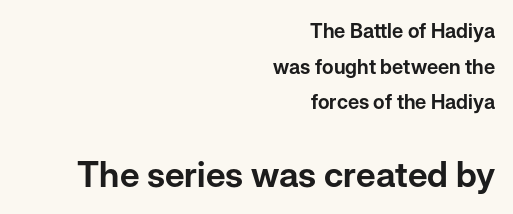
Q: Is the text italic (slanted)? A: No, it is upright.
Q: Is the typeface a serif or a sans-serif typeface? A: Sans-serif.
Q: Is the text underlined? A: No.
Q: How is the paragraph aligned? A: Right-aligned.
Q: Is the spacing between letters normal or unusually wide? A: Normal.
Q: Which block of text is set in a larger size, the first (top) or the second (bottom)? A: The second (bottom) one.
Q: Width (condensed, normal, or wide)? A: Normal.
Q: Stroke contrast? A: Low.
Q: x-height? A: Medium.
Q: Monospaced? A: No.
